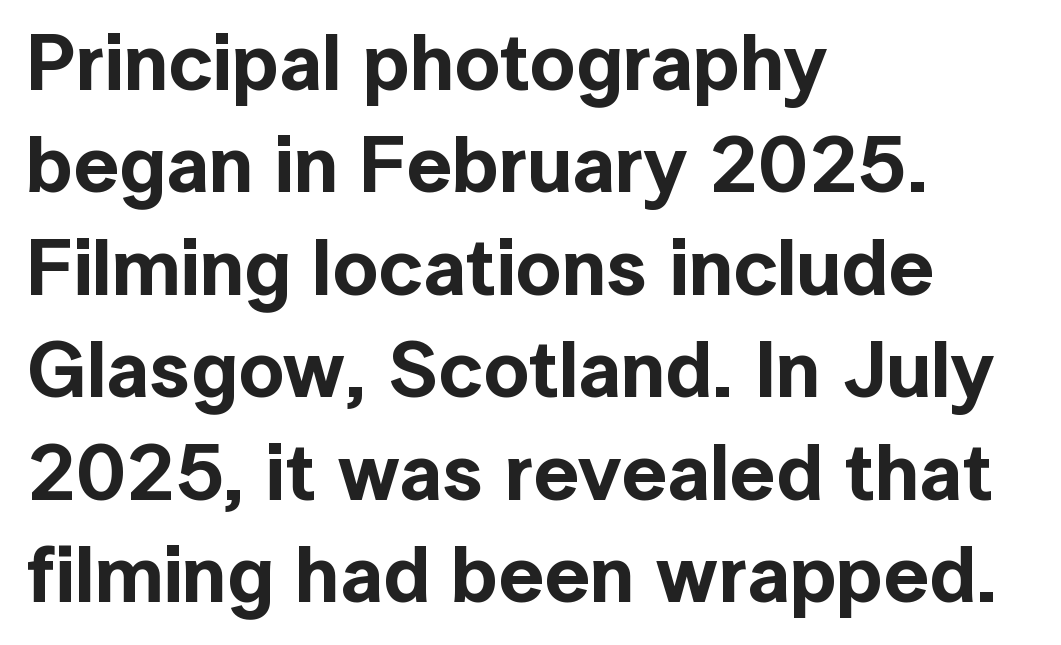
The image shows 80 px sans-serif type, upright; set left-aligned, normal line spacing (1.28x), normal letter spacing, not underlined; a medium x-height.
